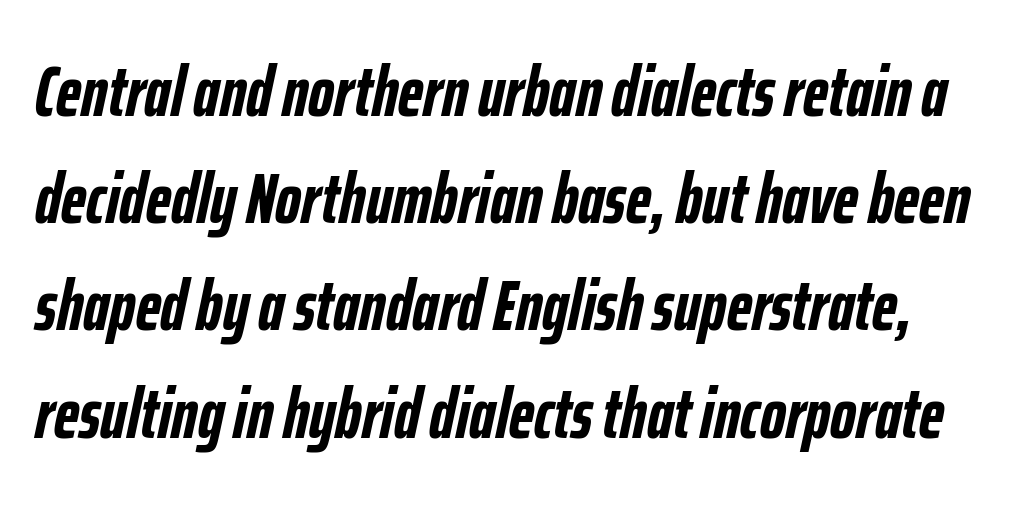
Q: Is the text bold? A: Yes.
Q: Is the text italic (slanted)? A: Yes, it leans right by about 12 degrees.
Q: Is the text underlined? A: No.
Q: Is the spacing between letters normal or unusually wide? A: Normal.
Q: Is the spacing between lines tight, normal or loose? A: Normal.
Q: Width (condensed, normal, or wide)? A: Condensed.
Q: Stroke contrast? A: Low.
Q: x-height? A: Medium.
Q: Monospaced? A: No.
